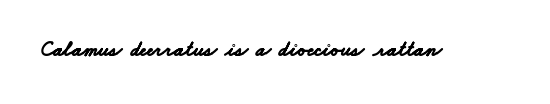
On the weight axis this lands at bold, roughly 700. Spacing between characters is what you'd get straight out of the box. Check under the words: just untouched page.
